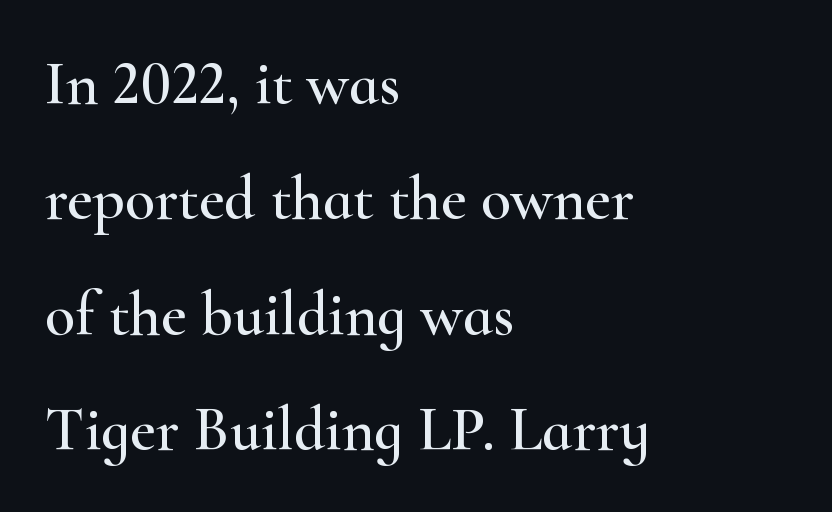
{"serif": "yes", "italic": "no", "width": "wide", "stroke_contrast": "high", "x_height": "small", "monospaced": "no", "underline": "no", "align": "left", "line_spacing_ratio": 1.86, "letter_spacing": "normal", "letter_spacing_em": 0.0, "glyph_px": 62}
